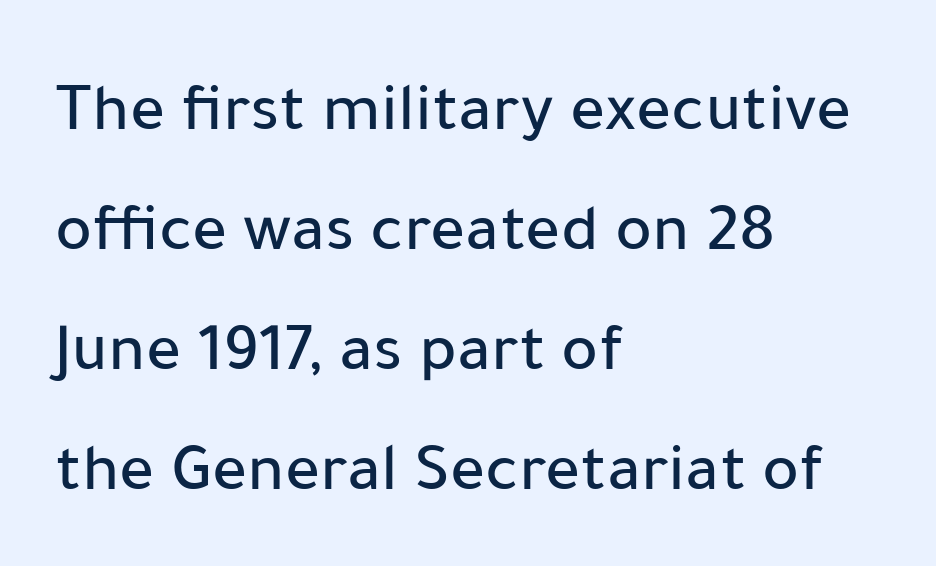
{"serif": "no", "italic": "no", "width": "normal", "stroke_contrast": "low", "x_height": "medium", "monospaced": "no", "underline": "no", "align": "left", "line_spacing_ratio": 1.74, "letter_spacing": "normal", "letter_spacing_em": 0.0, "glyph_px": 69}
